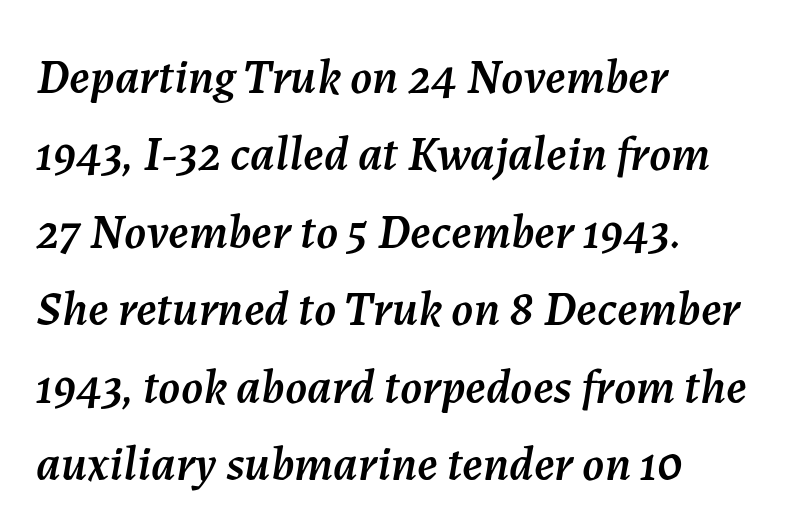
{"italic": "yes", "lean": "right", "slant_degrees": 7, "width": "normal", "stroke_contrast": "medium", "x_height": "medium", "monospaced": "no", "underline": "no", "align": "left", "line_spacing": "normal", "line_spacing_ratio": 1.58, "letter_spacing": "normal", "letter_spacing_em": 0.0, "glyph_px": 49}
